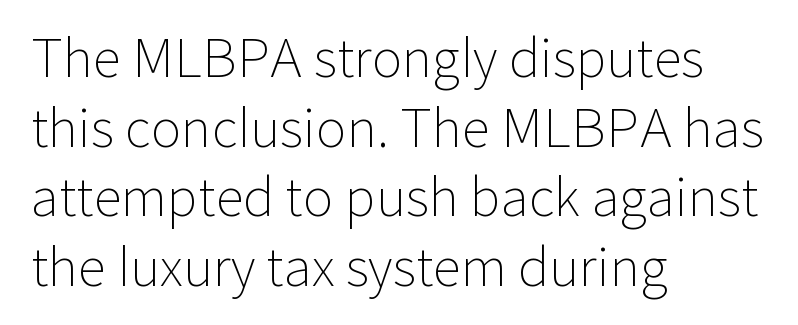
The image shows 52 px light sans-serif type, upright; set left-aligned, normal line spacing (1.34x), normal letter spacing, not underlined; low stroke contrast and a medium x-height.
